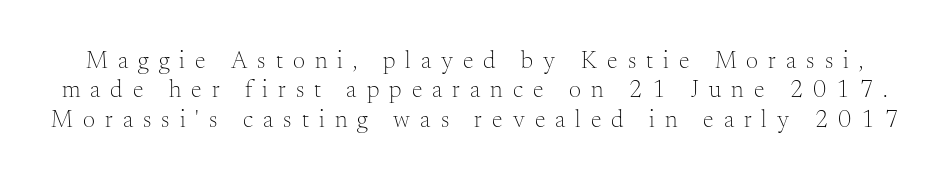
Descenders hang freely into open space. Stems here are at most as thick as an everyday book face. Do the letters lean? They stand straight. These lines have a slow, spaced-out rhythm from letter to letter.
